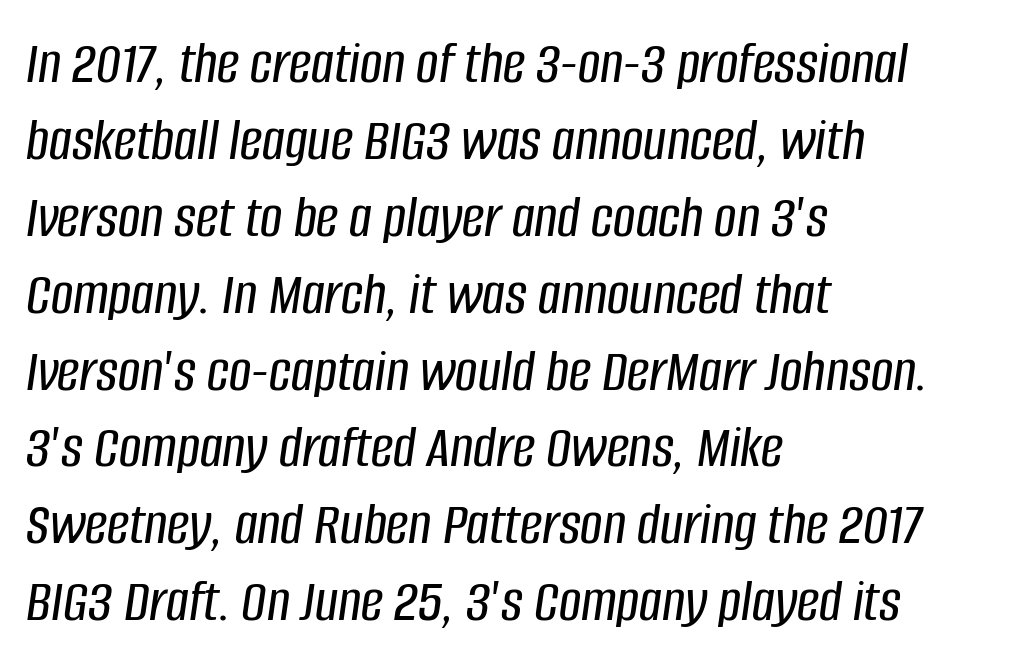
Note the varied advance widths — an 'i' is clearly narrower than an 'm'. The rendering keeps characters at their native spacing. The face used here has a pronounced slope to its letters. The gap between lines stays unmarked.
